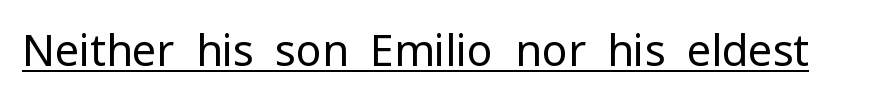
Q: Is the text bold? A: No.
Q: Is the text italic (slanted)? A: No, it is upright.
Q: Is the typeface a serif or a sans-serif typeface? A: Sans-serif.
Q: Is the text underlined? A: Yes.
Q: Is the spacing between letters normal or unusually wide? A: Normal.
Q: Width (condensed, normal, or wide)? A: Normal.
Q: Stroke contrast? A: Low.
Q: x-height? A: Medium.
Q: Monospaced? A: No.
